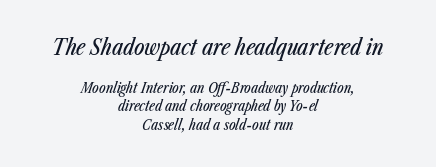
Q: Is the text italic (slanted)? A: Yes, it leans right by about 23 degrees.
Q: Is the text underlined? A: No.
Q: How is the paragraph aligned? A: Centered.
Q: Is the spacing between letters normal or unusually wide? A: Normal.
Q: Is the spacing between lines tight, normal or loose? A: Normal.
Q: Which block of text is set in a larger size, the first (top) or the second (bottom)? A: The first (top) one.
